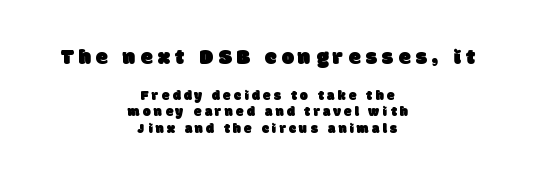
{"underline": "no", "align": "center", "line_spacing_ratio": 1.19, "letter_spacing": "wide", "letter_spacing_em": 0.23, "larger_block": "first", "size_ratio": 1.57, "glyph_px": 22}
